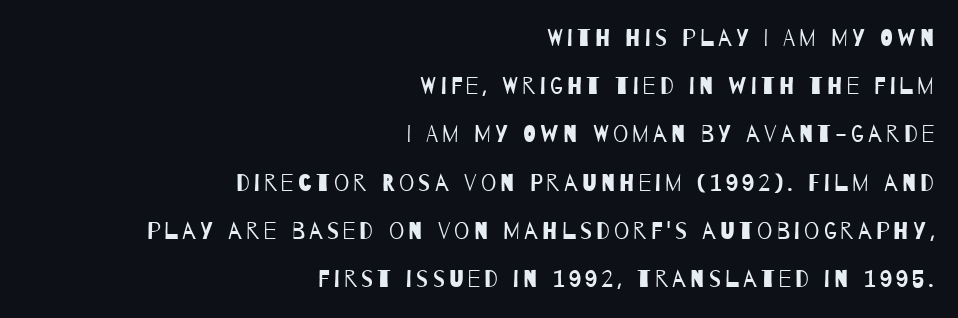
The image shows 24 px text type; set right-aligned, loose line spacing (2.01x), not underlined.
